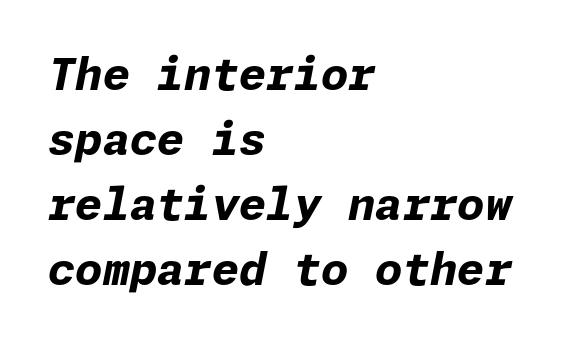
Is the letter spacing exaggerated? No — it looks like the ordinary default. Type without underlining. These lines stack with their left ends in a neat column. Leading: standard. Rendered with sloped, italic letterforms. The rendering uses a bold face; every stroke is thick and dark.
